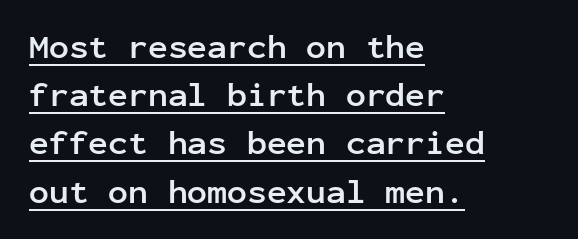
{"serif": "no", "italic": "no", "bold": "yes", "weight": "semibold", "width": "normal", "stroke_contrast": "low", "x_height": "medium", "monospaced": "yes", "underline": "yes", "align": "left", "line_spacing": "normal", "line_spacing_ratio": 1.46, "letter_spacing": "normal", "letter_spacing_em": 0.0, "glyph_px": 33}
